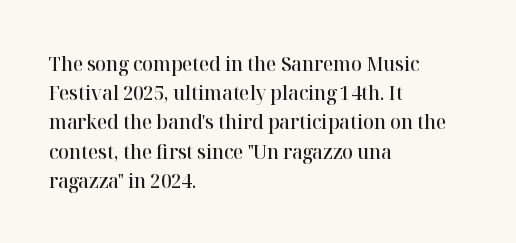
How heavy is the stroke? Medium-heavy — a semibold, shy of bold. Notice how the passage keeps a crisp vertical edge on the left only. In terms of posture, this sample is upright. The rendering uses a moderate line-height, typical for paragraphs. No extra tracking has been applied to these lines. Descender tails drop into unmarked territory.
